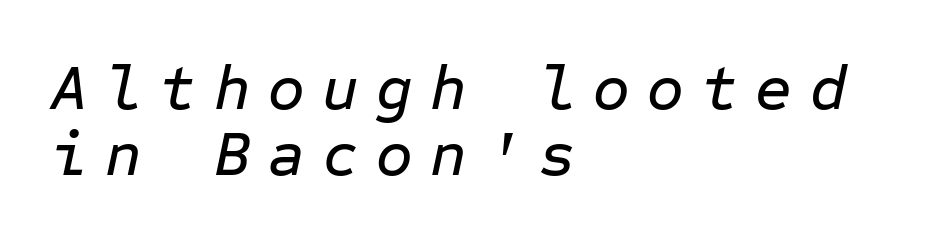
Reading down the block, your eye returns to a fixed left position each line. What's the leading like? Squeezed, with rows nearly overlapping. Someone cranked the tracking dial way up on this one. The face used here is monospaced, like something from a code editor. The string is rendered with underlining switched off. Quick note: italic.
